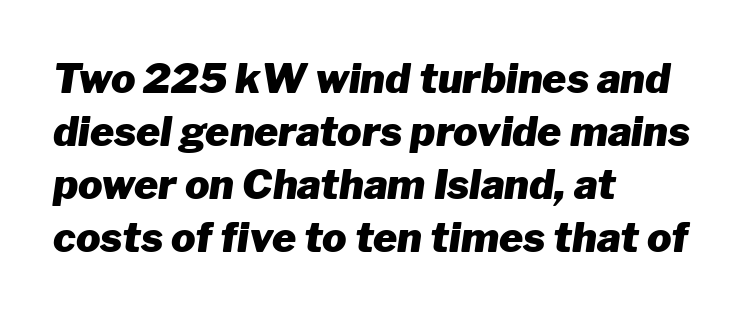
Characters follow at the spacing the type designer built in. Think of a printed novel: that variable character pitch is what you see here. Reading down the column, the eye jumps a familiar distance to each next line. How heavy is the stroke? Heavy — this is a bold. Reading down the block, your eye returns to a fixed left position each line.
